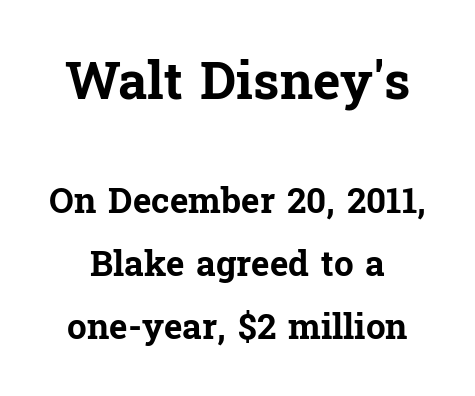
The image shows 52 px bold serif type, upright; set centered, line spacing 1.8x, normal letter spacing, not underlined; the first (top) block is 1.49x larger; low stroke contrast and a medium x-height.
